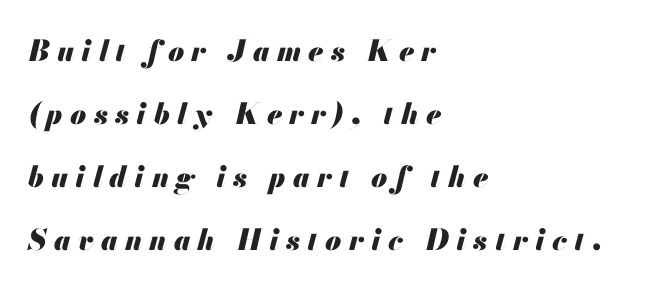
Q: Is the text bold? A: Yes.
Q: Is the text italic (slanted)? A: Yes, it leans right by about 13 degrees.
Q: Is the text underlined? A: No.
Q: How is the paragraph aligned? A: Left-aligned.
Q: Is the spacing between letters normal or unusually wide? A: Unusually wide.
Q: Is the spacing between lines tight, normal or loose? A: Loose.
Q: Width (condensed, normal, or wide)? A: Normal.
Q: Stroke contrast? A: Medium.
Q: x-height? A: Small.
Q: Monospaced? A: No.
